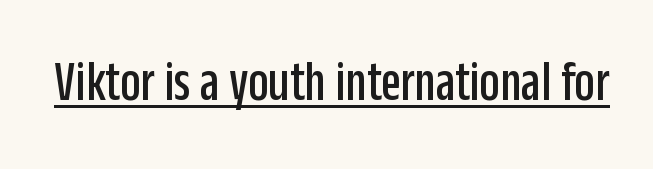
Q: Is the text italic (slanted)? A: No, it is upright.
Q: Is the typeface a serif or a sans-serif typeface? A: Sans-serif.
Q: Is the text underlined? A: Yes.
Q: Is the spacing between letters normal or unusually wide? A: Normal.
Q: Width (condensed, normal, or wide)? A: Condensed.
Q: Stroke contrast? A: Low.
Q: x-height? A: Large.
Q: Monospaced? A: No.
